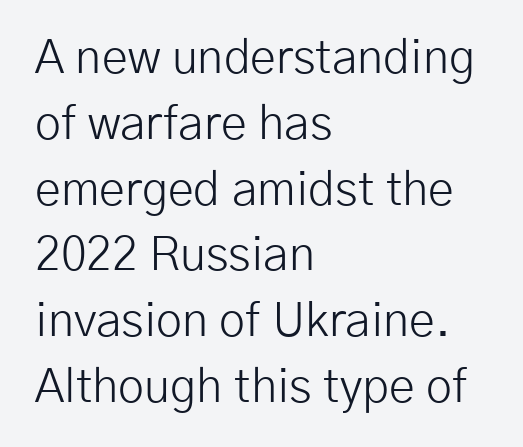
Q: Is the text bold? A: No.
Q: Is the text italic (slanted)? A: No, it is upright.
Q: Is the typeface a serif or a sans-serif typeface? A: Sans-serif.
Q: Is the text underlined? A: No.
Q: How is the paragraph aligned? A: Left-aligned.
Q: Is the spacing between letters normal or unusually wide? A: Normal.
Q: Is the spacing between lines tight, normal or loose? A: Normal.
Q: Width (condensed, normal, or wide)? A: Normal.
Q: Stroke contrast? A: Low.
Q: x-height? A: Medium.
Q: Monospaced? A: No.
